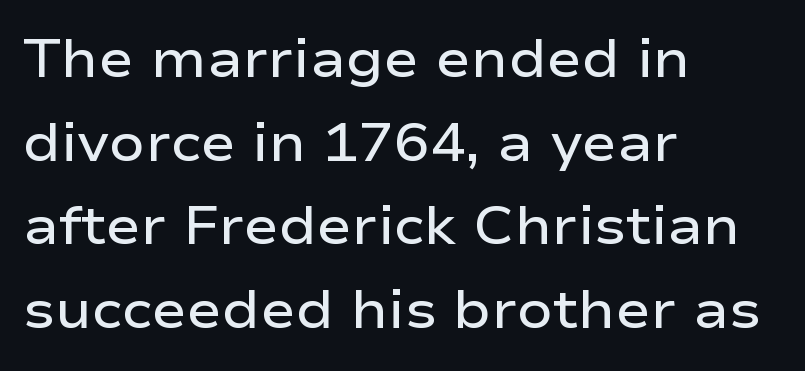
The image shows 53 px semibold, wide sans-serif type, upright; set left-aligned, normal line spacing (1.58x), normal letter spacing, not underlined; low stroke contrast and a medium x-height.
